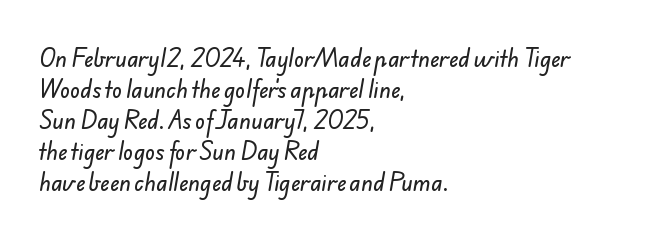
Rule under the text: the space is simply empty. Nobody touched the tracking dial on this one. Successive baselines arrive at the customary interval. Caption: multi-line text, flush left, ragged right.
